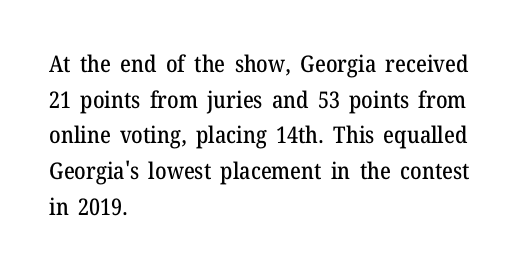
Q: Is the text italic (slanted)? A: No, it is upright.
Q: Is the text underlined? A: No.
Q: How is the paragraph aligned? A: Left-aligned.
Q: Is the spacing between letters normal or unusually wide? A: Normal.
Q: Is the spacing between lines tight, normal or loose? A: Normal.
